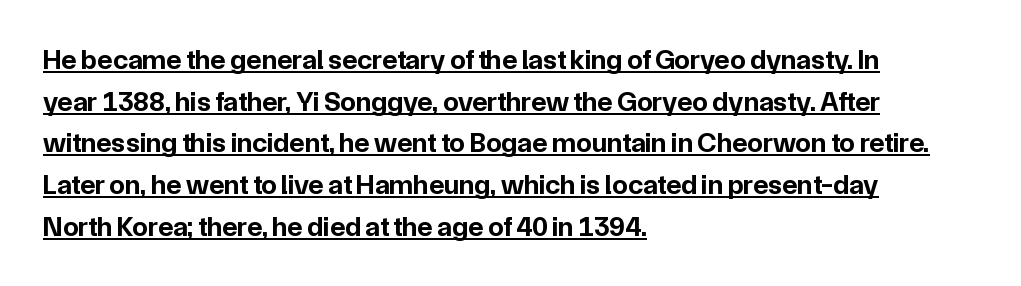
Q: Is the text bold? A: Yes.
Q: Is the text italic (slanted)? A: No, it is upright.
Q: Is the typeface a serif or a sans-serif typeface? A: Sans-serif.
Q: Is the text underlined? A: Yes.
Q: How is the paragraph aligned? A: Left-aligned.
Q: Is the spacing between letters normal or unusually wide? A: Normal.
Q: Is the spacing between lines tight, normal or loose? A: Normal.
Q: Width (condensed, normal, or wide)? A: Normal.
Q: Stroke contrast? A: Low.
Q: x-height? A: Medium.
Q: Monospaced? A: No.
